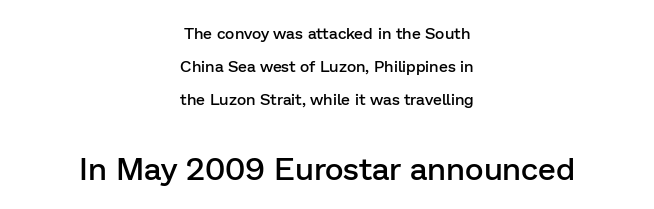
No word sits above an underline. The rendering keeps characters at their native spacing. The letters advance in unequal steps, a hallmark of proportional type. Strokes here are thickened, but only to semibold level. What's the leading like? Stretched, with rows far apart. The paragraph shown floats in the horizontal middle.
